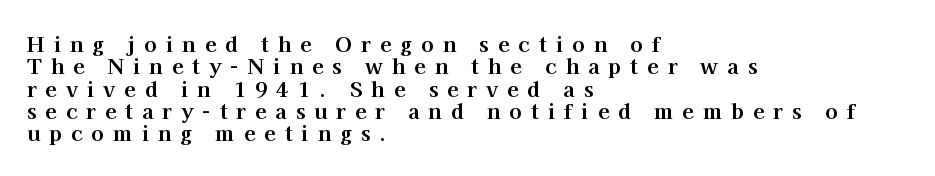
{"italic": "no", "bold": "yes", "underline": "no", "align": "left", "line_spacing": "tight", "line_spacing_ratio": 1.06, "letter_spacing": "wide", "letter_spacing_em": 0.43, "glyph_px": 21}
